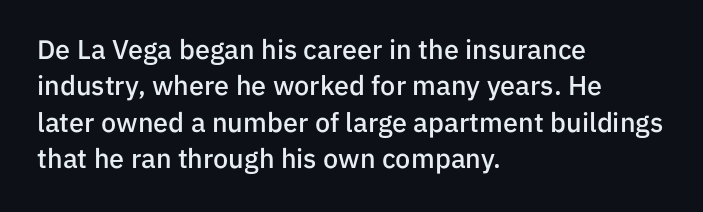
{"italic": "no", "bold": "semi", "underline": "no", "align": "left", "line_spacing": "normal", "line_spacing_ratio": 1.35, "letter_spacing": "normal", "letter_spacing_em": 0.0, "glyph_px": 27}
